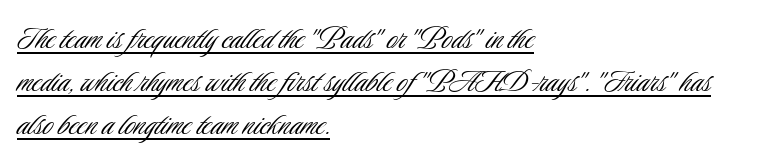
Q: Is the text bold? A: No.
Q: Is the text italic (slanted)? A: Yes.
Q: Is the typeface a serif or a sans-serif typeface? A: Sans-serif.
Q: Is the text underlined? A: Yes.
Q: How is the paragraph aligned? A: Left-aligned.
Q: Is the spacing between letters normal or unusually wide? A: Normal.
Q: Width (condensed, normal, or wide)? A: Condensed.
Q: Stroke contrast? A: Low.
Q: x-height? A: Small.
Q: Monospaced? A: No.
